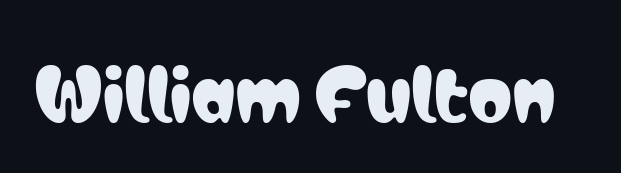
{"serif": "no", "italic": "no", "width": "condensed", "stroke_contrast": "low", "x_height": "medium", "monospaced": "no", "underline": "no", "letter_spacing": "normal", "letter_spacing_em": 0.0, "glyph_px": 70}
